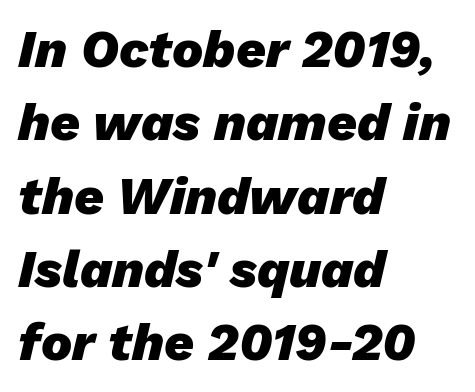
Lines of text with bare space underneath. The tracking reads as untouched default to a designer's eye. A typesetter would call this proportional, since set widths differ per character. The passage shown leans; its letterforms are oblique.
